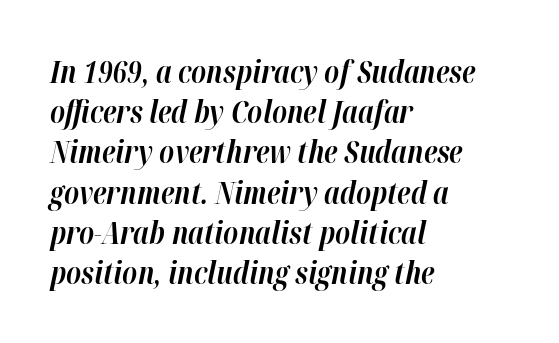
Q: Is the text bold? A: Yes.
Q: Is the text italic (slanted)? A: Yes, it leans right by about 12 degrees.
Q: Is the text underlined? A: No.
Q: How is the paragraph aligned? A: Left-aligned.
Q: Is the spacing between letters normal or unusually wide? A: Normal.
Q: Is the spacing between lines tight, normal or loose? A: Normal.
Q: Width (condensed, normal, or wide)? A: Normal.
Q: Stroke contrast? A: High.
Q: x-height? A: Medium.
Q: Monospaced? A: No.
